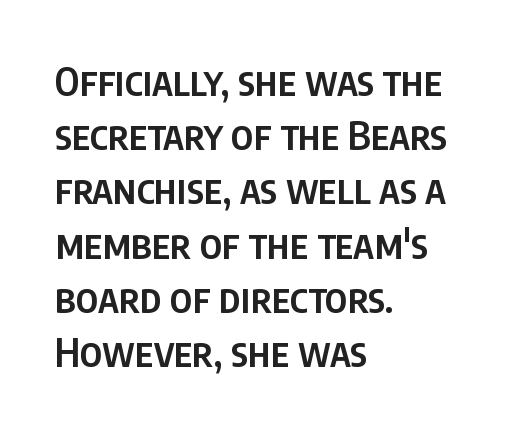
This rendering employs a face without finishing strokes, i.e., a sans-serif. These lines stack with their left ends in a neat column. The rendering uses natural spacing where letterforms have individual widths. The rows are spaced the way most documents space them. Posture: straight, roman, zero tilt. A semibold gives these letters moderate extra thickness, short of bold.
